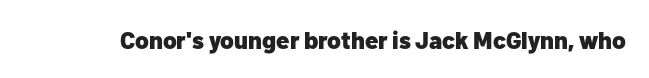
What stands out about the letter spacing? Nothing — it is the standard amount. Upright lettering throughout. Bold? Absolutely — the strokes are thick and heavy. The glyphs are unaccompanied by any horizontal stroke below them.
